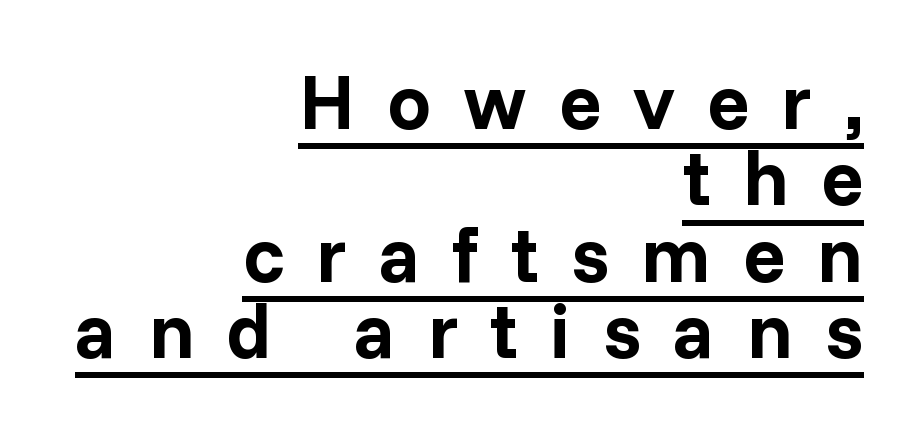
{"serif": "no", "italic": "no", "bold": "yes", "weight": "bold", "width": "normal", "stroke_contrast": "low", "x_height": "medium", "monospaced": "no", "underline": "yes", "align": "right", "line_spacing": "tight", "line_spacing_ratio": 0.98, "letter_spacing": "wide", "letter_spacing_em": 0.41, "glyph_px": 78}
